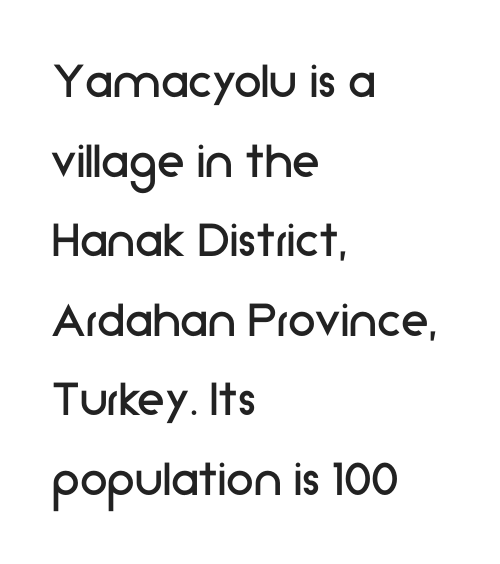
{"serif": "no", "italic": "no", "bold": "no", "weight": "regular", "width": "normal", "stroke_contrast": "low", "x_height": "medium", "monospaced": "no", "underline": "no", "align": "left", "line_spacing": "normal", "line_spacing_ratio": 1.42, "letter_spacing": "normal", "letter_spacing_em": 0.0, "glyph_px": 56}
